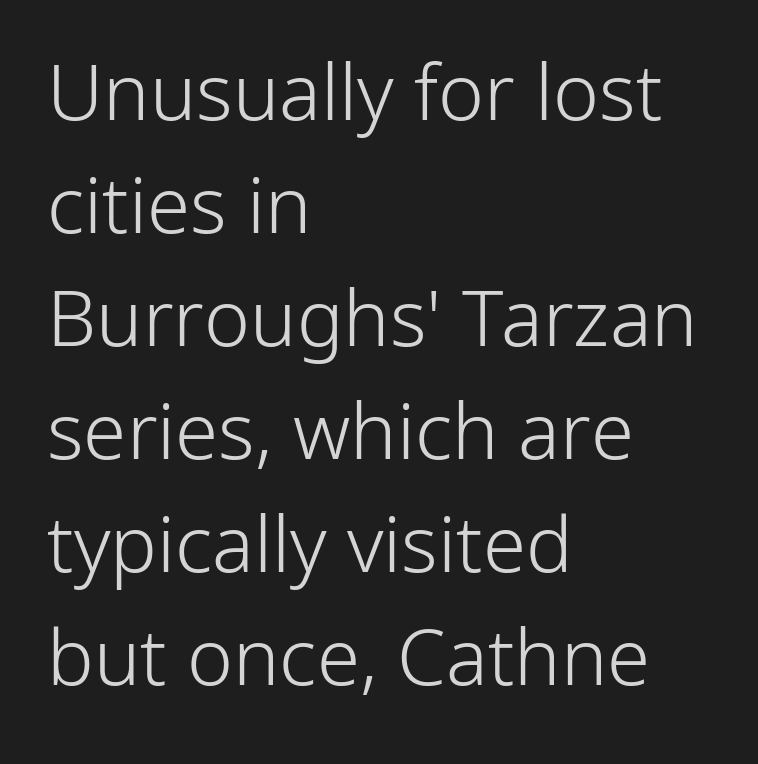
Q: Is the text bold? A: No.
Q: Is the text italic (slanted)? A: No, it is upright.
Q: Is the typeface a serif or a sans-serif typeface? A: Sans-serif.
Q: Is the text underlined? A: No.
Q: How is the paragraph aligned? A: Left-aligned.
Q: Is the spacing between letters normal or unusually wide? A: Normal.
Q: Is the spacing between lines tight, normal or loose? A: Normal.
Q: Width (condensed, normal, or wide)? A: Normal.
Q: Stroke contrast? A: Low.
Q: x-height? A: Medium.
Q: Monospaced? A: No.
